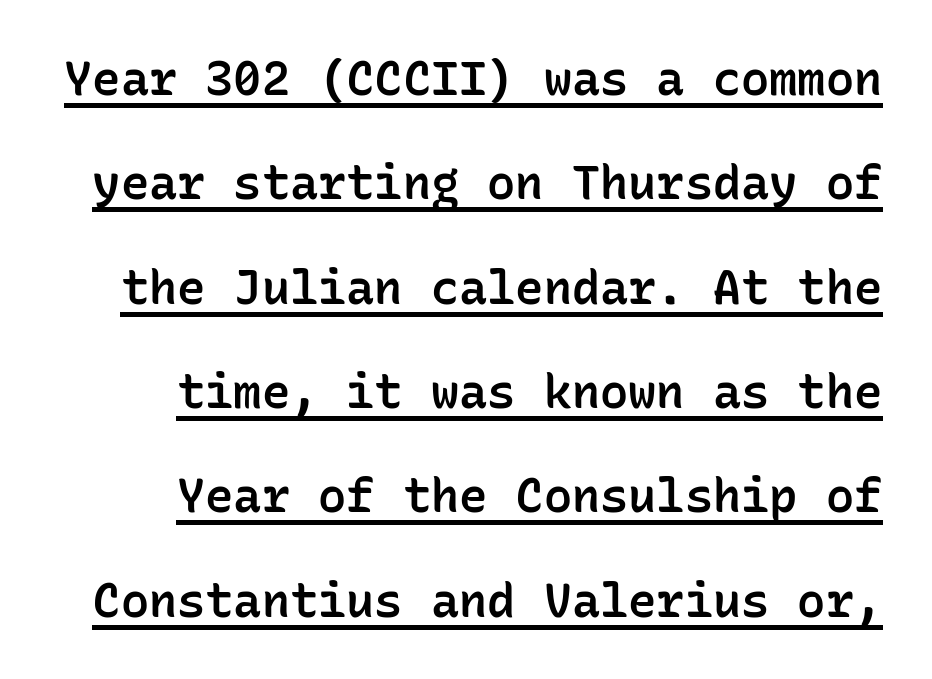
{"serif": "no", "italic": "no", "bold": "semi", "weight": "semibold", "width": "normal", "stroke_contrast": "low", "x_height": "medium", "monospaced": "yes", "underline": "yes", "align": "right", "line_spacing": "loose", "line_spacing_ratio": 2.22, "letter_spacing": "normal", "letter_spacing_em": 0.0, "glyph_px": 47}
